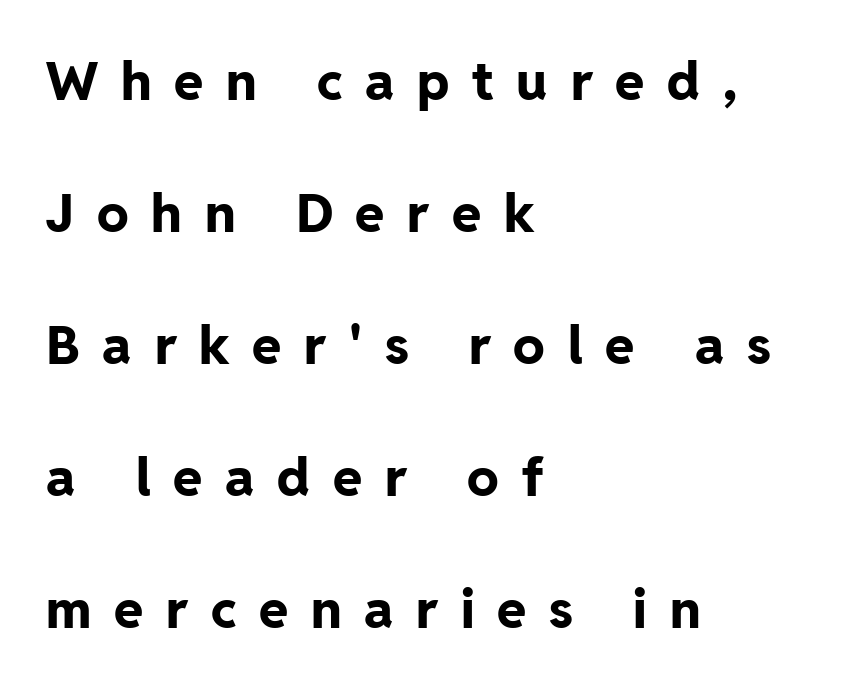
Words appear elongated and porous because spacing is wide. This sample has the flowing, uneven cadence of proportional lettering. Reading down the block, your eye returns to a fixed left position each line. The foot of each line stays bare and open. Ascenders rise straight up at ninety degrees. These words are printed bold, with thick strokes throughout.
